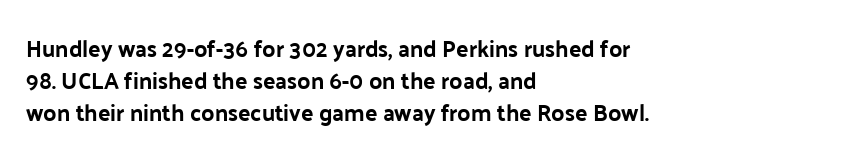
Does the leading feel generous? No, just average. The paragraph shown leans on its left margin. The string is rendered with underlining switched off. Here the glyphs are tracked normally, forming tight word shapes. The font's upright variant was chosen for this text.
